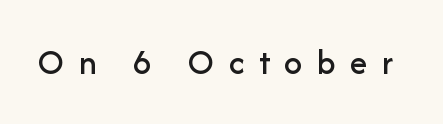
{"serif": "no", "italic": "no", "width": "normal", "stroke_contrast": "low", "x_height": "medium", "monospaced": "no", "underline": "no", "letter_spacing": "wide", "letter_spacing_em": 0.4, "glyph_px": 36}
